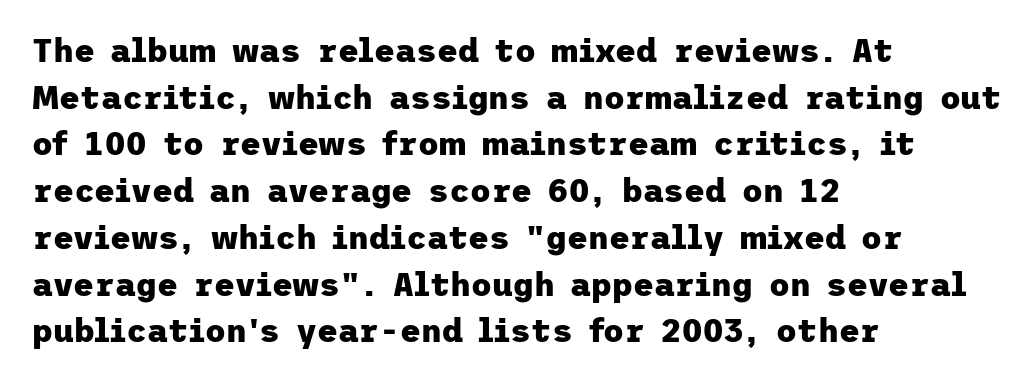
Is the type bold? Yes — the strokes are clearly thick and heavy. Stroke terminals: plain, sans-serif. Tracking here is standard; glyphs follow each other at the usual distance. No italicization has been applied; the sample stays upright. Summary of vertical rhythm: regular, with standard interline spacing.
